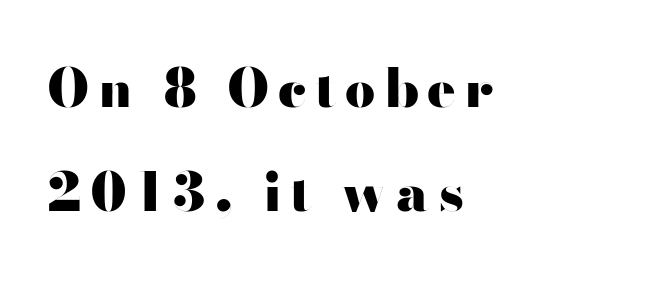
{"italic": "no", "bold": "yes", "weight": "heavy", "width": "wide", "stroke_contrast": "high", "x_height": "small", "monospaced": "no", "underline": "no", "align": "left", "line_spacing": "loose", "line_spacing_ratio": 1.97, "glyph_px": 53}
